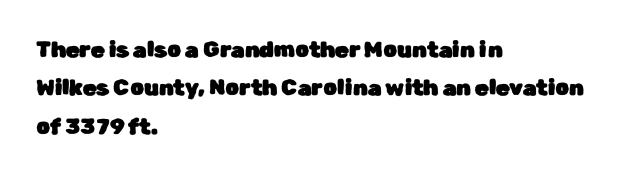
The image shows 22 px text type, upright; set left-aligned, line spacing 1.74x, normal letter spacing, not underlined.
